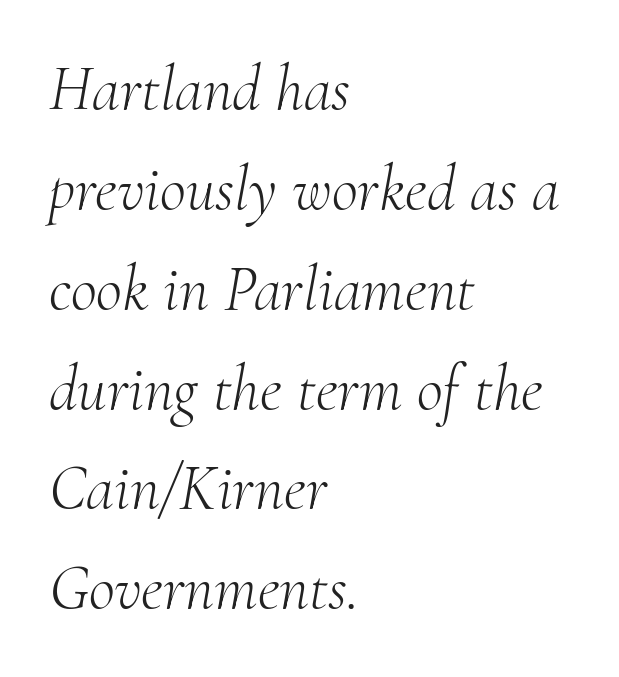
{"serif": "yes", "italic": "yes", "lean": "right", "slant_degrees": 10, "bold": "no", "weight": "light", "width": "normal", "stroke_contrast": "medium", "x_height": "small", "monospaced": "no", "underline": "no", "align": "left", "line_spacing": "normal", "line_spacing_ratio": 1.56, "letter_spacing": "normal", "letter_spacing_em": 0.0, "glyph_px": 64}
